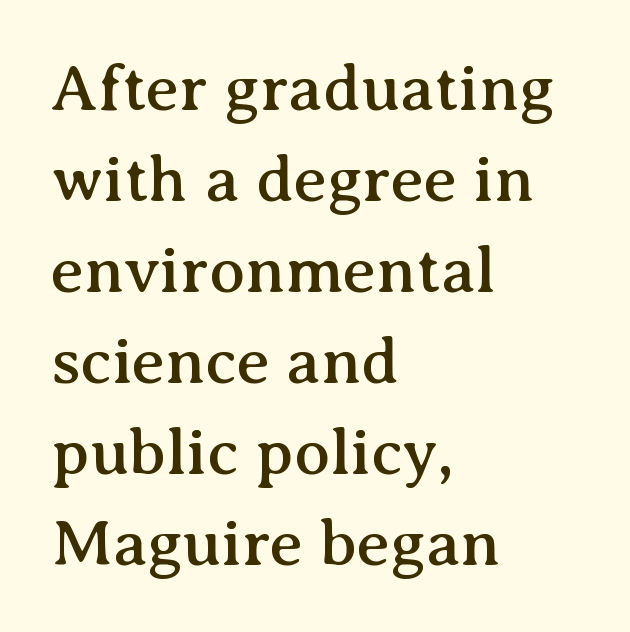
There is no visible air inserted between adjacent glyphs. Successive baselines arrive at the customary interval. Style check: upright. Casual observation: everything's shoved over to the left. The foot of each line stays bare and open. To sum up the face: it has serifs.
